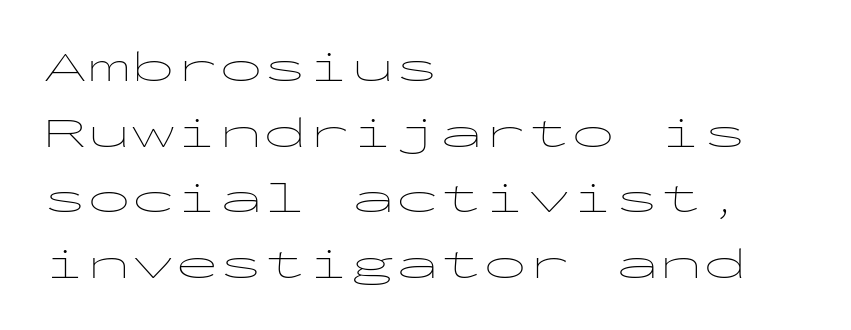
Font category for this specimen: sans-serif. A clean baseline with only descenders dipping below it. Where is the straight margin? On the left. The passage shown is typed in a monospace face where columns stay perfectly aligned.
